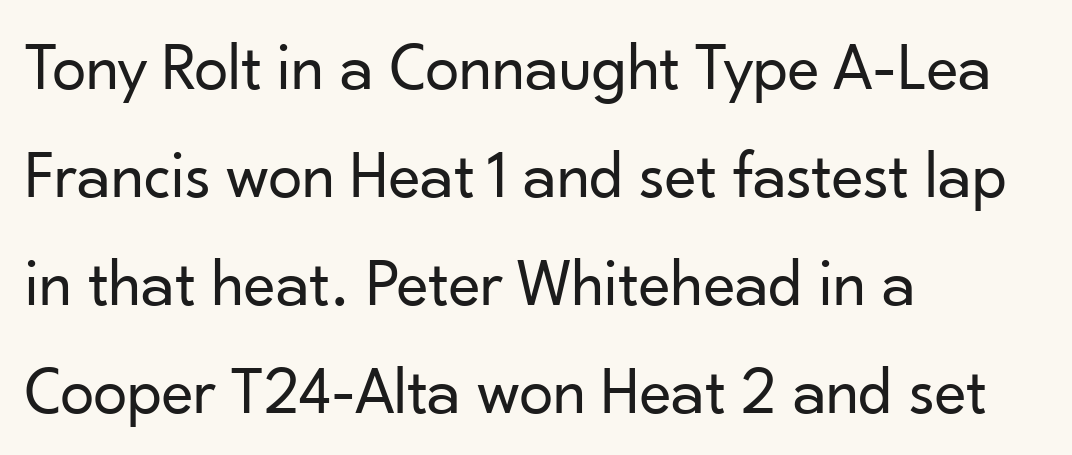
Line spacing here is normal. Descenders hang freely into open space. There is no visible air inserted between adjacent glyphs. Is this a fixed-width face? No — the glyphs have proportional, varying widths. A student would call this left alignment; a typographer would say flush left, rag right.
